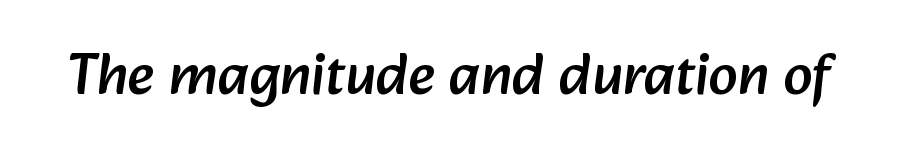
Q: Is the typeface a serif or a sans-serif typeface? A: Sans-serif.
Q: Is the text underlined? A: No.
Q: Is the spacing between letters normal or unusually wide? A: Normal.
Q: Width (condensed, normal, or wide)? A: Normal.
Q: Stroke contrast? A: Low.
Q: x-height? A: Medium.
Q: Monospaced? A: No.
